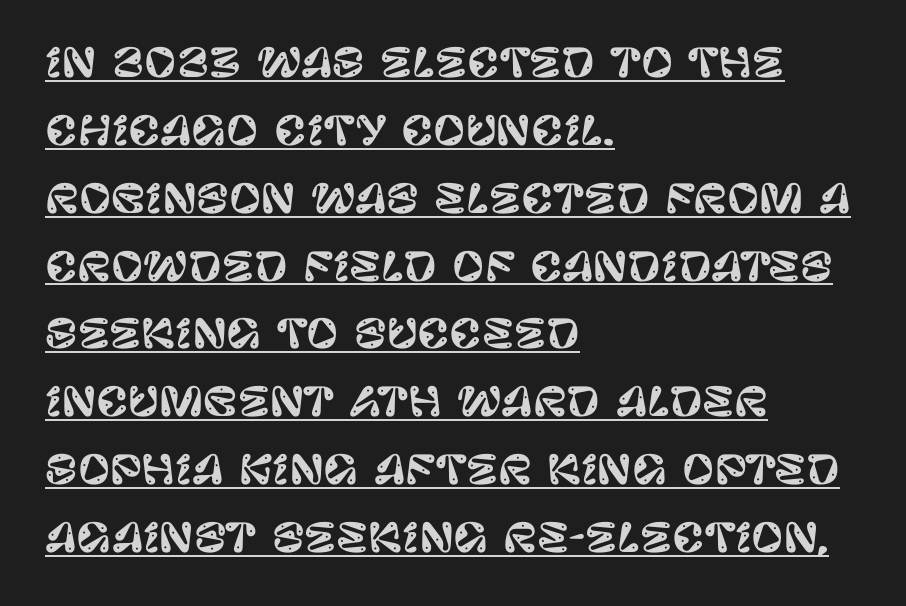
{"serif": "no", "width": "normal", "stroke_contrast": "low", "x_height": "large", "monospaced": "no", "underline": "yes", "align": "left", "line_spacing_ratio": 1.74, "letter_spacing": "normal", "letter_spacing_em": 0.0, "glyph_px": 39}
